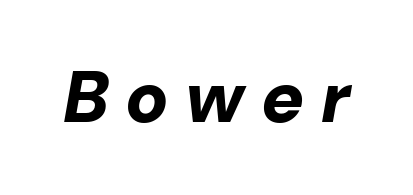
The image shows 72 px bold type, italic (leaning right); set unusually wide letter spacing (+0.23 em), not underlined; low stroke contrast and a medium x-height.
